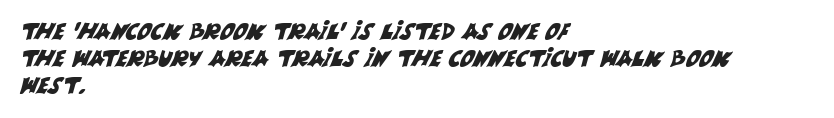
{"underline": "no", "align": "left", "line_spacing_ratio": 1.22, "letter_spacing": "normal", "letter_spacing_em": 0.0, "glyph_px": 22}
